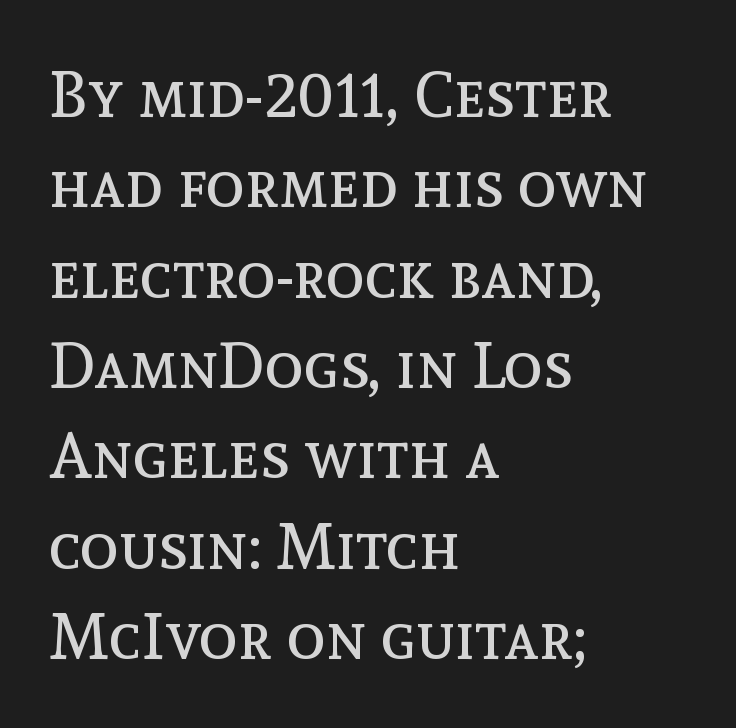
The image shows 65 px regular-weight type, upright; set left-aligned, normal line spacing (1.39x), normal letter spacing, not underlined; a medium x-height.
